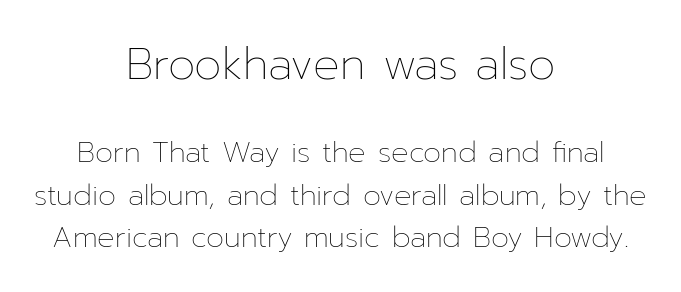
The image shows 44 px thin type, upright; set centered, normal line spacing (1.46x), normal letter spacing, not underlined; the first (top) block is 1.52x larger; low stroke contrast and a medium x-height.
